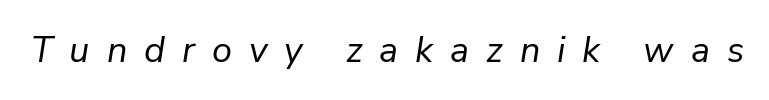
{"italic": "yes", "lean": "right", "slant_degrees": 9, "bold": "no", "weight": "regular", "width": "normal", "stroke_contrast": "low", "x_height": "medium", "monospaced": "no", "underline": "no", "letter_spacing": "wide", "letter_spacing_em": 0.47, "glyph_px": 36}
